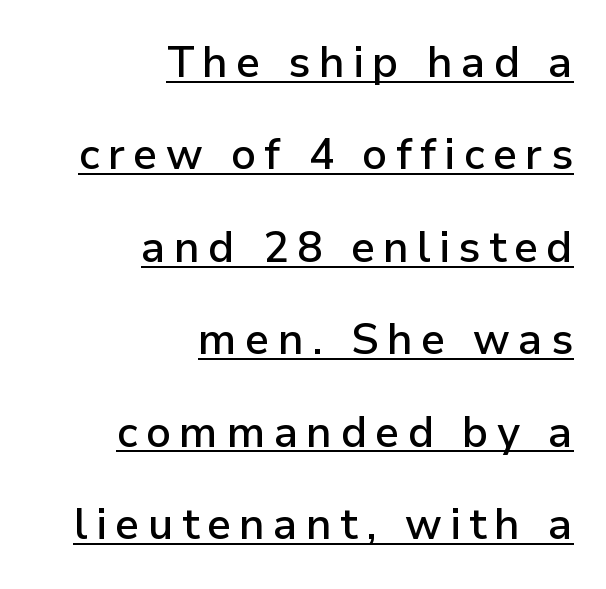
{"serif": "no", "italic": "no", "bold": "semi", "weight": "semibold", "width": "normal", "stroke_contrast": "low", "x_height": "medium", "monospaced": "no", "underline": "yes", "align": "right", "line_spacing": "loose", "line_spacing_ratio": 2.15, "glyph_px": 43}
